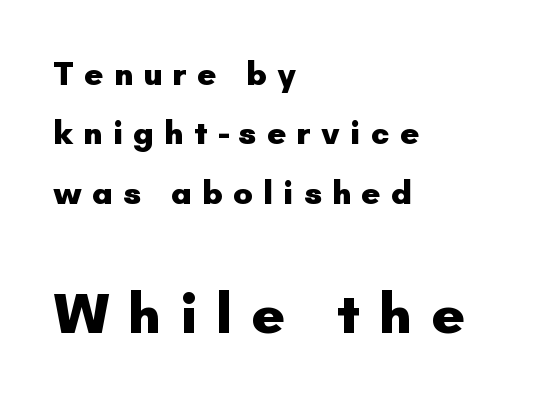
{"serif": "no", "italic": "no", "bold": "yes", "weight": "heavy", "width": "normal", "stroke_contrast": "low", "x_height": "small", "monospaced": "no", "underline": "no", "align": "left", "line_spacing_ratio": 1.8, "letter_spacing": "wide", "letter_spacing_em": 0.31, "larger_block": "second", "size_ratio": 1.76, "glyph_px": 58}
